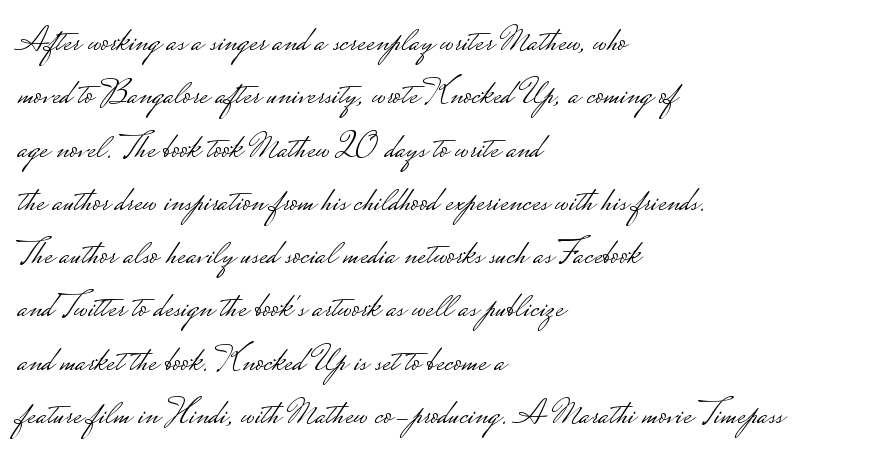
{"serif": "no", "bold": "no", "weight": "light", "width": "wide", "stroke_contrast": "low", "monospaced": "no", "underline": "no", "align": "left", "line_spacing": "normal", "line_spacing_ratio": 1.48, "letter_spacing": "normal", "letter_spacing_em": 0.0, "glyph_px": 36}
